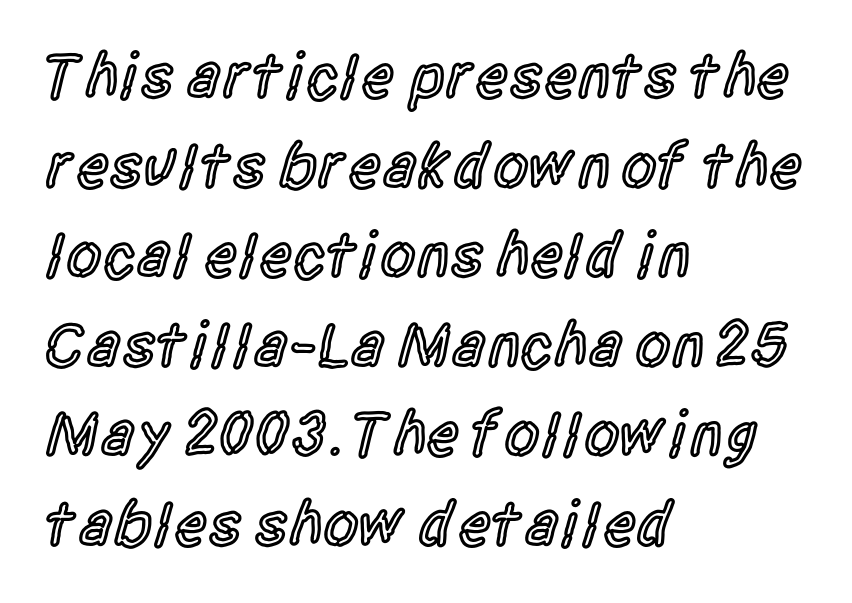
The image shows 64 px semibold, condensed sans-serif type; set left-aligned, normal line spacing (1.4x), normal letter spacing, not underlined; a large x-height.
